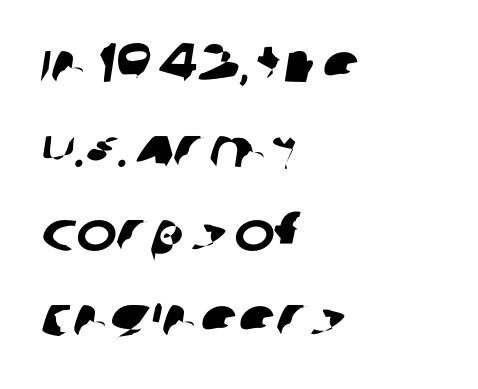
No word sits above an underline. The passage shown is typeset with a sans-serif family. Regular leading. Nothing unusual about the tracking: characters are spaced as the font intends.
